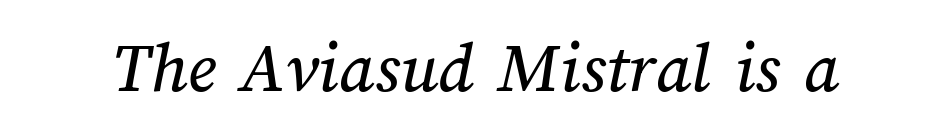
Unmarked baselines from the first word to the last. Characters follow at the spacing the type designer built in. Think of a printed novel: that variable character pitch is what you see here.
